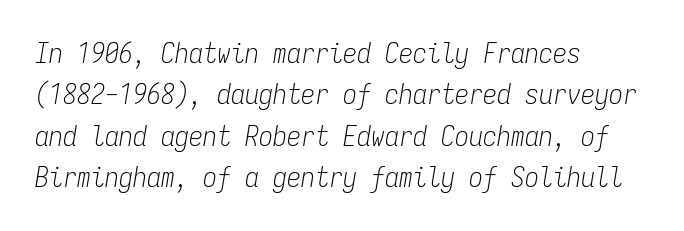
Q: Is the text bold? A: No.
Q: Is the text italic (slanted)? A: Yes, it leans right by about 9 degrees.
Q: Is the text underlined? A: No.
Q: How is the paragraph aligned? A: Left-aligned.
Q: Is the spacing between letters normal or unusually wide? A: Normal.
Q: Is the spacing between lines tight, normal or loose? A: Normal.
Q: Width (condensed, normal, or wide)? A: Condensed.
Q: Stroke contrast? A: Low.
Q: x-height? A: Medium.
Q: Monospaced? A: Yes.
